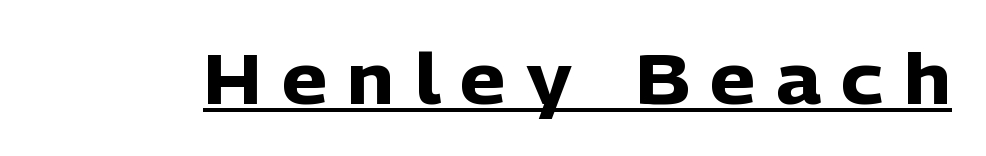
Q: Is the text bold? A: Yes.
Q: Is the text italic (slanted)? A: No, it is upright.
Q: Is the typeface a serif or a sans-serif typeface? A: Sans-serif.
Q: Is the text underlined? A: Yes.
Q: Is the spacing between letters normal or unusually wide? A: Unusually wide.
Q: Width (condensed, normal, or wide)? A: Normal.
Q: Stroke contrast? A: Low.
Q: x-height? A: Medium.
Q: Monospaced? A: No.
